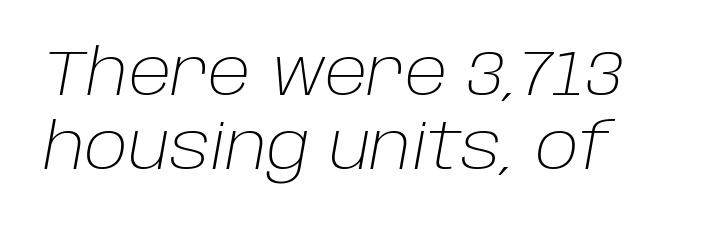
{"italic": "yes", "lean": "right", "slant_degrees": 10, "bold": "no", "weight": "light", "width": "normal", "stroke_contrast": "low", "x_height": "large", "monospaced": "no", "underline": "no", "align": "left", "line_spacing": "tight", "line_spacing_ratio": 1.15, "letter_spacing": "normal", "letter_spacing_em": 0.0, "glyph_px": 64}
